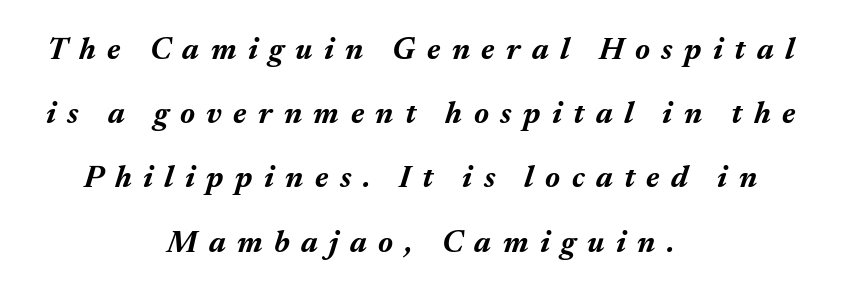
{"italic": "yes", "lean": "right", "slant_degrees": 17, "bold": "yes", "weight": "bold", "width": "normal", "stroke_contrast": "medium", "x_height": "medium", "monospaced": "no", "underline": "no", "align": "center", "line_spacing": "loose", "line_spacing_ratio": 2.07, "letter_spacing": "wide", "letter_spacing_em": 0.37, "glyph_px": 31}
